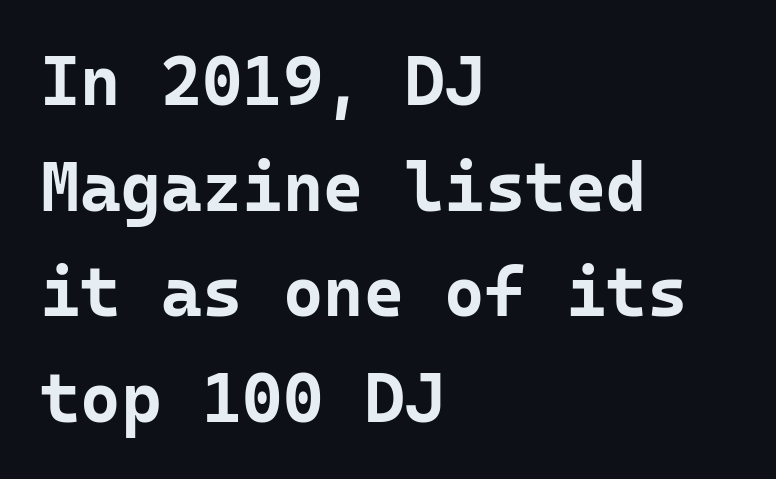
The image shows 69 px bold sans-serif type, upright, monospaced; set left-aligned, normal line spacing (1.53x), normal letter spacing, not underlined; low stroke contrast and a medium x-height.
